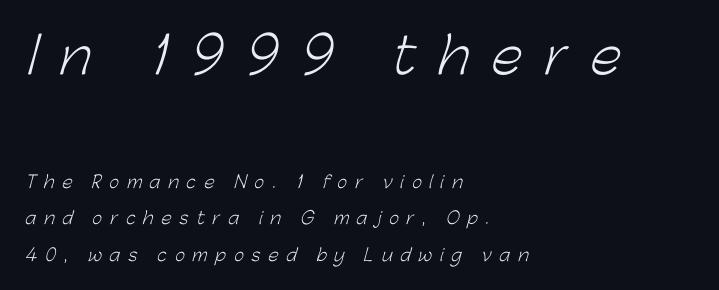
{"serif": "no", "bold": "no", "weight": "light", "width": "normal", "stroke_contrast": "low", "x_height": "medium", "monospaced": "no", "underline": "no", "align": "left", "line_spacing": "loose", "line_spacing_ratio": 2.14, "letter_spacing": "wide", "letter_spacing_em": 0.46, "larger_block": "first", "size_ratio": 2.94, "glyph_px": 50}
